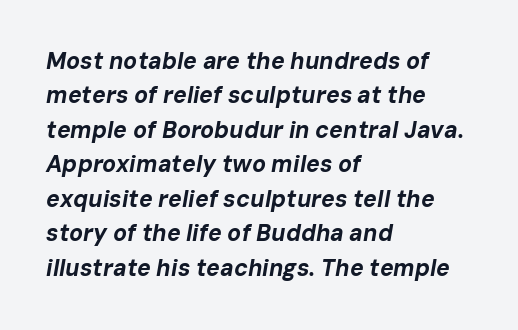
Q: Is the text bold? A: Yes.
Q: Is the text italic (slanted)? A: Yes, it leans right by about 10 degrees.
Q: Is the text underlined? A: No.
Q: How is the paragraph aligned? A: Left-aligned.
Q: Is the spacing between letters normal or unusually wide? A: Normal.
Q: Is the spacing between lines tight, normal or loose? A: Normal.
